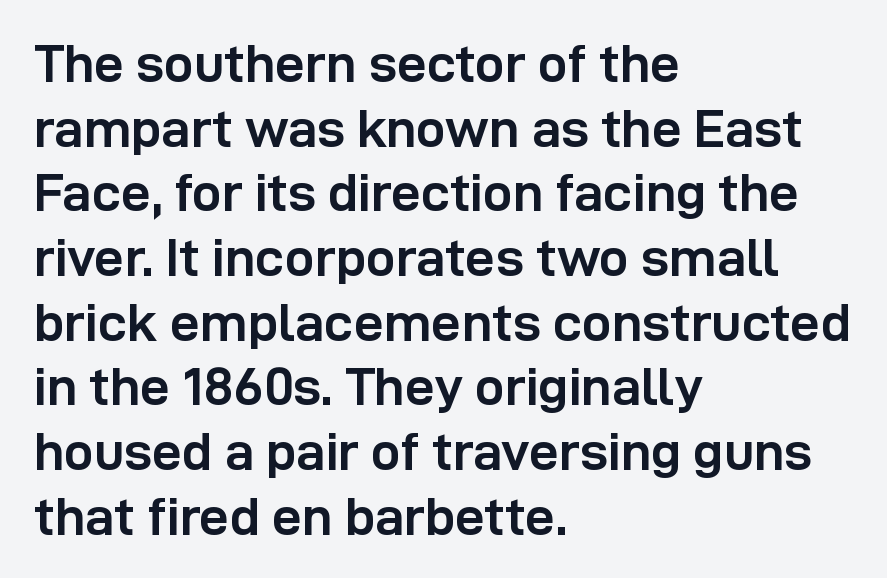
Q: Is the text bold? A: Yes.
Q: Is the text italic (slanted)? A: No, it is upright.
Q: Is the typeface a serif or a sans-serif typeface? A: Sans-serif.
Q: Is the text underlined? A: No.
Q: How is the paragraph aligned? A: Left-aligned.
Q: Is the spacing between letters normal or unusually wide? A: Normal.
Q: Width (condensed, normal, or wide)? A: Normal.
Q: Stroke contrast? A: Low.
Q: x-height? A: Medium.
Q: Monospaced? A: No.
